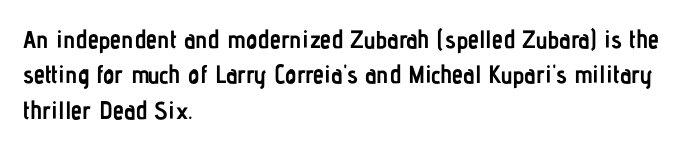
Q: Is the text bold? A: Yes.
Q: Is the text italic (slanted)? A: No, it is upright.
Q: Is the text underlined? A: No.
Q: How is the paragraph aligned? A: Left-aligned.
Q: Is the spacing between letters normal or unusually wide? A: Normal.
Q: Is the spacing between lines tight, normal or loose? A: Normal.
